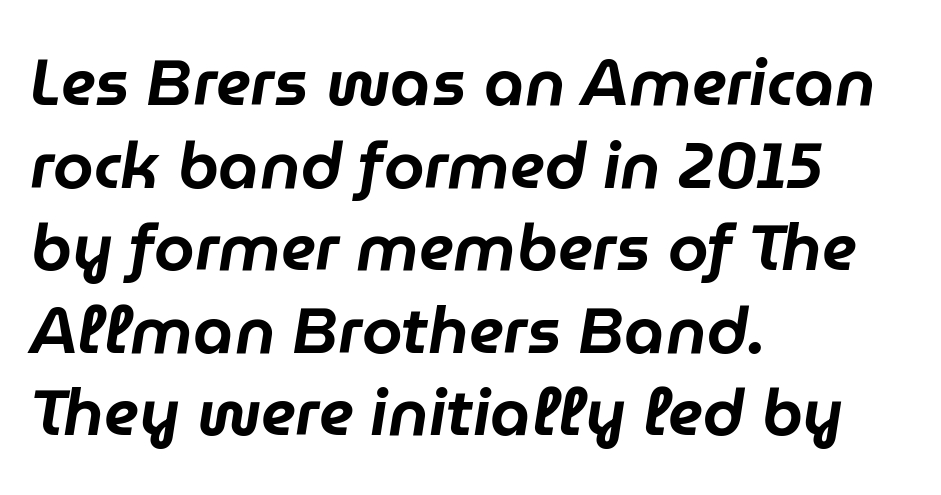
Here the glyphs are tracked normally, forming tight word shapes. Just letters on the line, the space beneath them empty. The passage shown is typed in a proportional face where columns would drift. It's the slanting kind of type.
